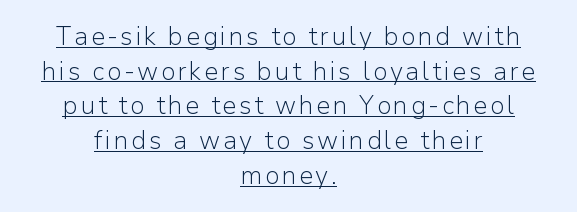
The weight would be labelled regular, book, light, or lighter still. Underline: present. Leading matches the norm, producing a regular column. A roman cut, with each character standing at attention. Reading down the block, each line starts at a different indent, mirrored at its end.
